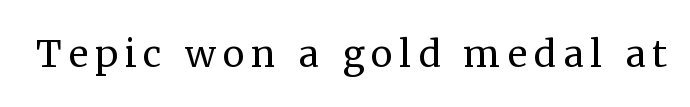
{"serif": "yes", "italic": "no", "bold": "no", "weight": "regular", "width": "normal", "stroke_contrast": "medium", "x_height": "medium", "monospaced": "no", "underline": "no", "glyph_px": 50}
